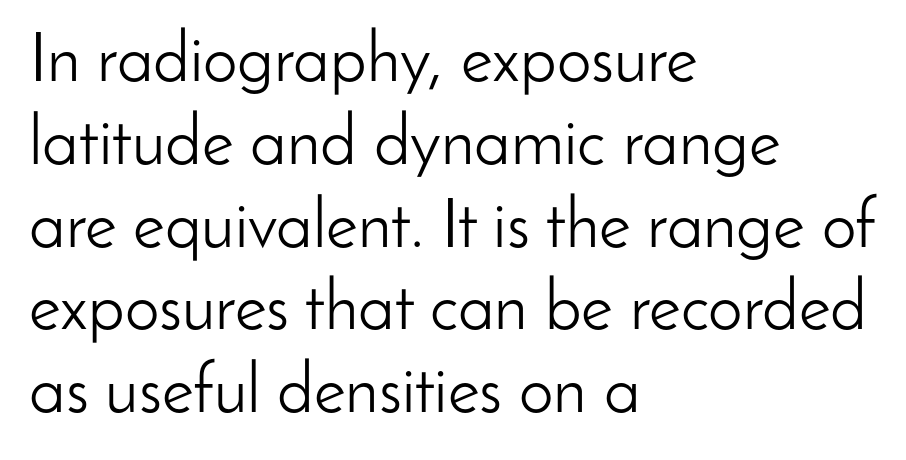
Q: Is the text bold? A: No.
Q: Is the text italic (slanted)? A: No, it is upright.
Q: Is the typeface a serif or a sans-serif typeface? A: Sans-serif.
Q: Is the text underlined? A: No.
Q: How is the paragraph aligned? A: Left-aligned.
Q: Is the spacing between letters normal or unusually wide? A: Normal.
Q: Width (condensed, normal, or wide)? A: Normal.
Q: Stroke contrast? A: Low.
Q: x-height? A: Small.
Q: Monospaced? A: No.
